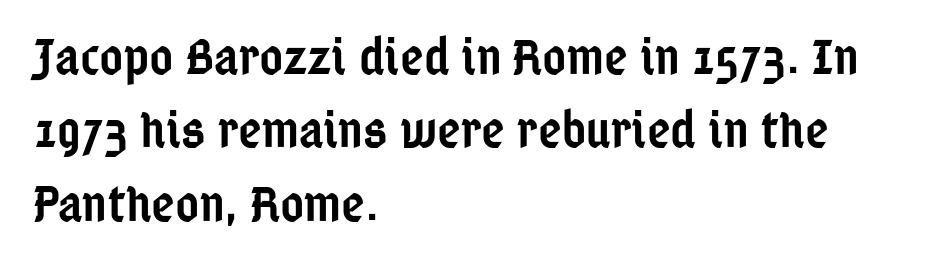
Q: Is the text bold? A: Semi-bold.
Q: Is the text italic (slanted)? A: No, it is upright.
Q: Is the typeface a serif or a sans-serif typeface? A: Sans-serif.
Q: Is the text underlined? A: No.
Q: How is the paragraph aligned? A: Left-aligned.
Q: Is the spacing between letters normal or unusually wide? A: Normal.
Q: Is the spacing between lines tight, normal or loose? A: Normal.
Q: Width (condensed, normal, or wide)? A: Condensed.
Q: Stroke contrast? A: Low.
Q: x-height? A: Medium.
Q: Monospaced? A: No.
